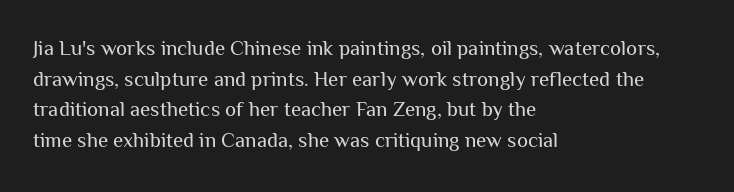
The strip under each line holds only bare page. The lines in this sample share a left origin and differ only in where they stop. The block of text has a typical density, with ordinary space between rows. A typesetter would call this zero additional tracking. Each stroke keeps to a modest, everyday thickness or less. Style check: upright.
